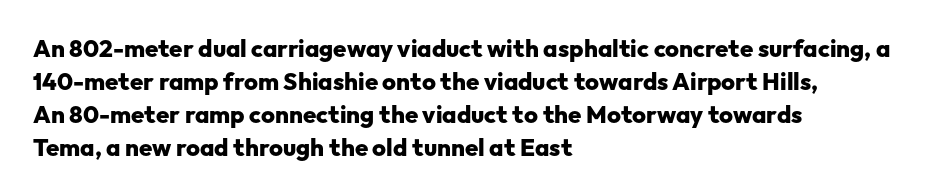
{"italic": "no", "bold": "yes", "underline": "no", "align": "left", "line_spacing": "normal", "line_spacing_ratio": 1.37, "letter_spacing": "normal", "letter_spacing_em": 0.0, "glyph_px": 24}
